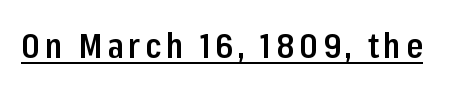
The glyphs have the mass of a demibold cut, below bold. These lines are rendered in a variable-pitch font. A baseline rule has been typeset under these characters. Upright lettering throughout. Grotesque or geometric, the face here clearly has no serifs.
